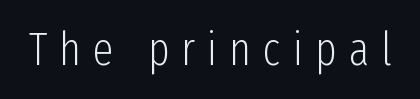
{"serif": "no", "italic": "no", "bold": "no", "weight": "light", "width": "condensed", "stroke_contrast": "low", "x_height": "medium", "monospaced": "no", "underline": "no", "letter_spacing": "wide", "letter_spacing_em": 0.26, "glyph_px": 46}
